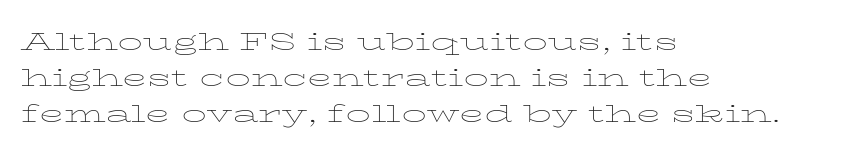
The cut favours lightness, reaching ordinary text weight at its darkest. Left-aligned paragraph, ragged on the right. There is no visible air inserted between adjacent glyphs. Has an underline been added? It has not. Upright lettering throughout. Leading matches the norm, producing a regular column.
